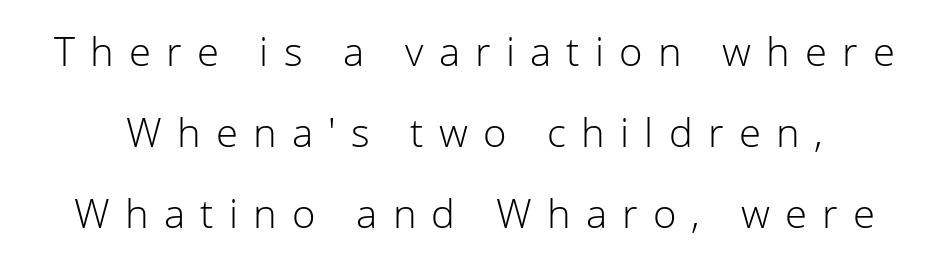
Q: Is the text bold? A: No.
Q: Is the text italic (slanted)? A: No, it is upright.
Q: Is the typeface a serif or a sans-serif typeface? A: Sans-serif.
Q: Is the text underlined? A: No.
Q: Is the spacing between letters normal or unusually wide? A: Unusually wide.
Q: Is the spacing between lines tight, normal or loose? A: Loose.
Q: Width (condensed, normal, or wide)? A: Normal.
Q: Stroke contrast? A: Low.
Q: x-height? A: Medium.
Q: Monospaced? A: No.
